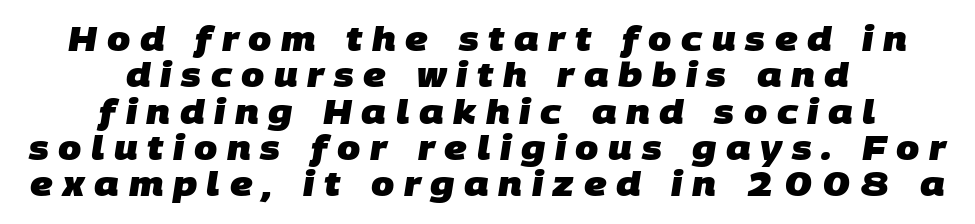
This sample has the flowing, uneven cadence of proportional lettering. The compositor balanced each line on the midline. The letterforms stand isolated, each surrounded by extra space. The glyphs in this specimen are sans serif.
